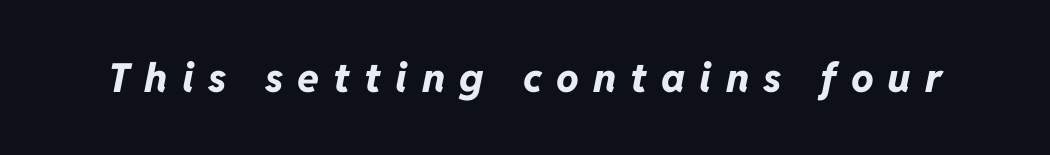
Think of a printed novel: that variable character pitch is what you see here. The typesetting leans heavy: a genuine bold. Honestly, there is no underline to notice here at all. The glyphs look as if they've been sheared to an angle. The face used here is rendered with a markedly widened letterfit.
